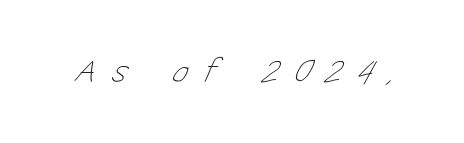
Honestly, the letter spacing is so wide it's the main thing you notice. Ink coverage per letter is moderate at most. Honestly, there is no underline to notice here at all. Proportional: the letters do not fall into vertical columns.
